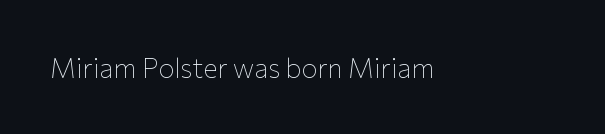
The image shows 27 px text type, upright; set normal letter spacing, not underlined.
